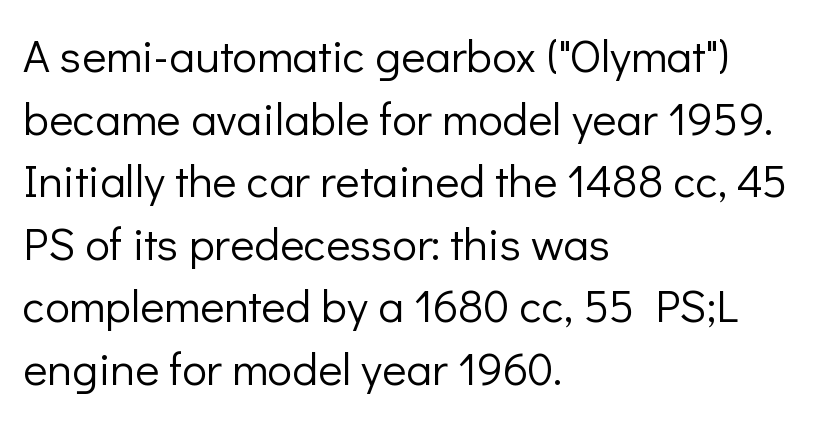
{"serif": "no", "italic": "no", "bold": "no", "weight": "light", "width": "normal", "stroke_contrast": "low", "x_height": "medium", "monospaced": "no", "underline": "no", "align": "left", "line_spacing": "normal", "line_spacing_ratio": 1.36, "letter_spacing": "normal", "letter_spacing_em": 0.0, "glyph_px": 46}
